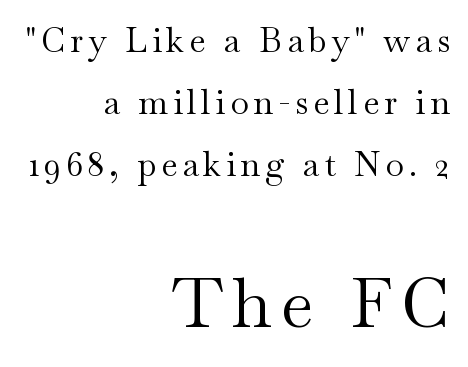
Q: Is the text bold? A: No.
Q: Is the text italic (slanted)? A: No, it is upright.
Q: Is the typeface a serif or a sans-serif typeface? A: Serif.
Q: Is the text underlined? A: No.
Q: How is the paragraph aligned? A: Right-aligned.
Q: Which block of text is set in a larger size, the first (top) or the second (bottom)? A: The second (bottom) one.
Q: Width (condensed, normal, or wide)? A: Wide.
Q: Stroke contrast? A: Medium.
Q: x-height? A: Small.
Q: Monospaced? A: No.
